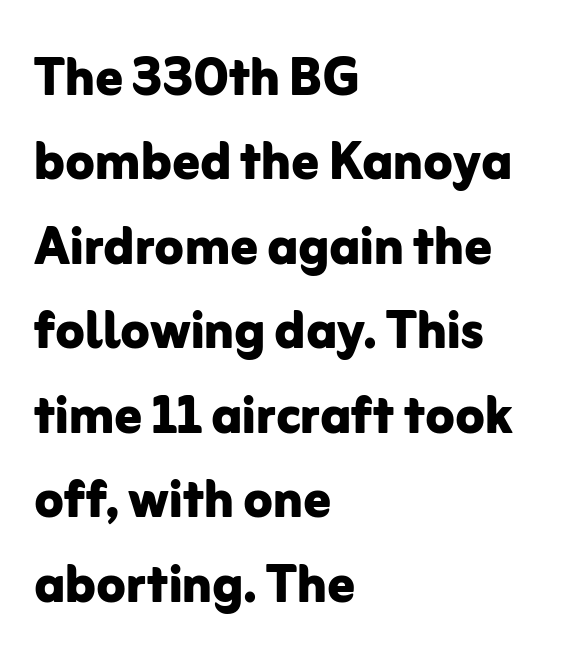
{"serif": "no", "italic": "no", "bold": "yes", "weight": "bold", "width": "normal", "stroke_contrast": "low", "x_height": "medium", "monospaced": "no", "underline": "no", "align": "left", "line_spacing": "normal", "line_spacing_ratio": 1.26, "letter_spacing": "normal", "letter_spacing_em": 0.0, "glyph_px": 67}
